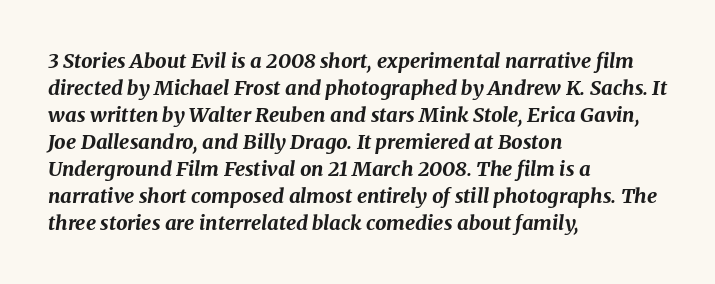
Q: Is the text bold? A: Yes.
Q: Is the text italic (slanted)? A: Yes, it leans right by about 8 degrees.
Q: Is the text underlined? A: No.
Q: How is the paragraph aligned? A: Left-aligned.
Q: Is the spacing between letters normal or unusually wide? A: Normal.
Q: Is the spacing between lines tight, normal or loose? A: Normal.
